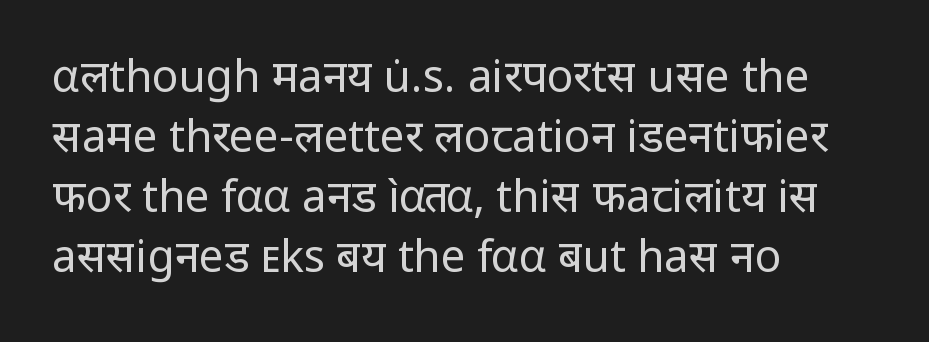
{"serif": "no", "italic": "no", "bold": "no", "weight": "regular", "width": "normal", "stroke_contrast": "low", "x_height": "medium", "monospaced": "no", "underline": "no", "align": "left", "line_spacing": "normal", "line_spacing_ratio": 1.36, "letter_spacing": "normal", "letter_spacing_em": 0.0, "glyph_px": 44}
